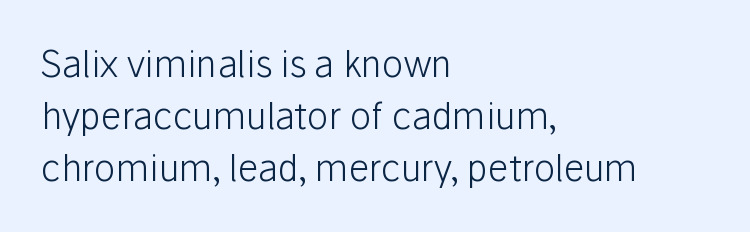
The passage shown is typed in a proportional face where columns would drift. A typesetter would call this leading conventional body-copy spacing. When letters stand straight like this, we call the style roman or upright. Decoration check: the copy has no underline.
